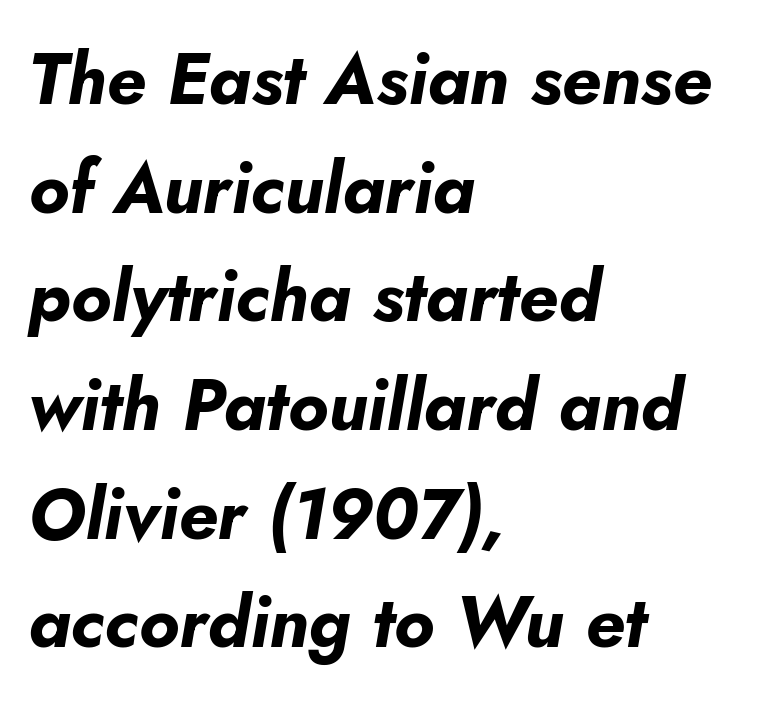
The image shows 71 px bold type, italic (leaning right); set left-aligned, normal line spacing (1.53x), normal letter spacing, not underlined; low stroke contrast and a small x-height.
